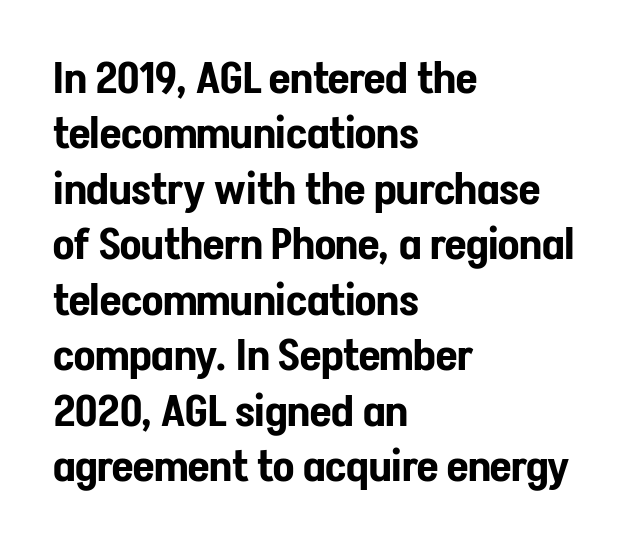
Check the space under the baseline: it is left empty. You could not count columns in this text — the font is proportionally spaced. Look at the tracking — it's just the regular setting, nothing added. Line beginnings align vertically; line endings do not. To sum up the face: it is a sans, with no serifs. The type sits square on the baseline with zero lean.
